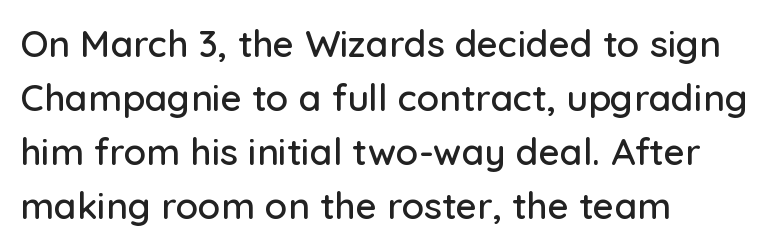
{"serif": "no", "italic": "no", "width": "normal", "stroke_contrast": "low", "x_height": "medium", "monospaced": "no", "underline": "no", "align": "left", "line_spacing": "normal", "line_spacing_ratio": 1.46, "letter_spacing": "normal", "letter_spacing_em": 0.0, "glyph_px": 37}
